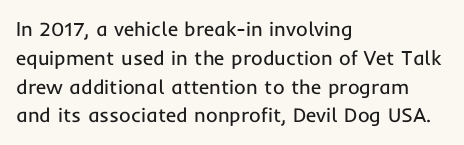
Q: Is the text bold? A: No.
Q: Is the text italic (slanted)? A: No, it is upright.
Q: Is the text underlined? A: No.
Q: How is the paragraph aligned? A: Left-aligned.
Q: Is the spacing between letters normal or unusually wide? A: Normal.
Q: Is the spacing between lines tight, normal or loose? A: Normal.
